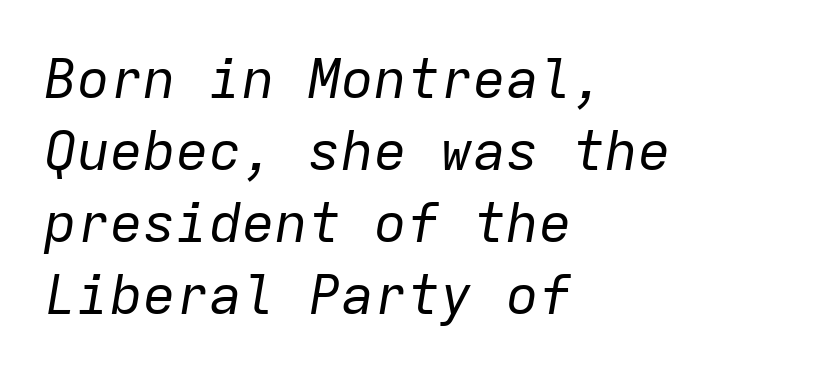
The image shows 55 px regular-weight type, italic (leaning right), monospaced; set left-aligned, normal line spacing (1.31x), normal letter spacing, not underlined; low stroke contrast and a medium x-height.
